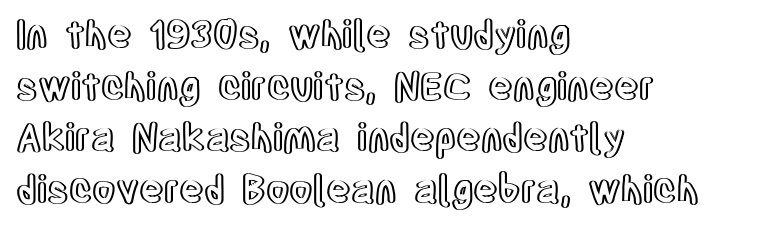
The rag falls on the right side of this text block. Varying glyph widths throughout — classic text-font behaviour. In terms of leading, this rendering sits right in the middle. The axis of the letterforms is exactly vertical.
